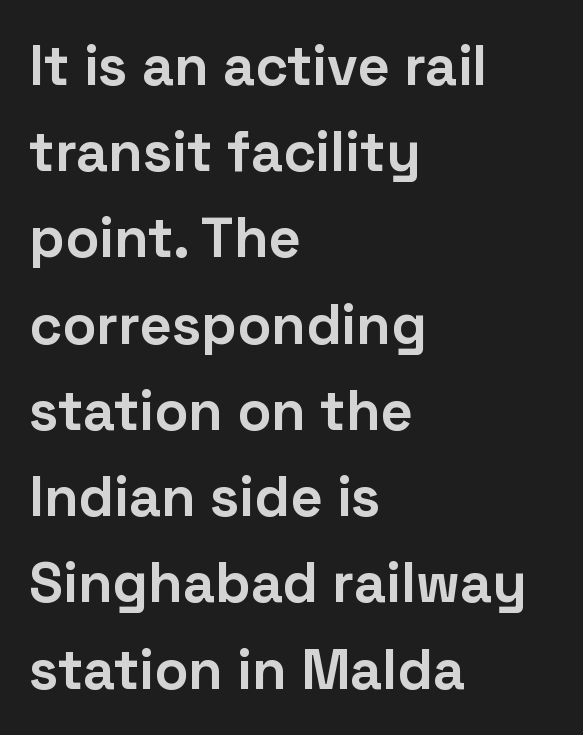
The image shows 56 px bold sans-serif type, upright; set left-aligned, normal line spacing (1.54x), normal letter spacing, not underlined; low stroke contrast and a medium x-height.
